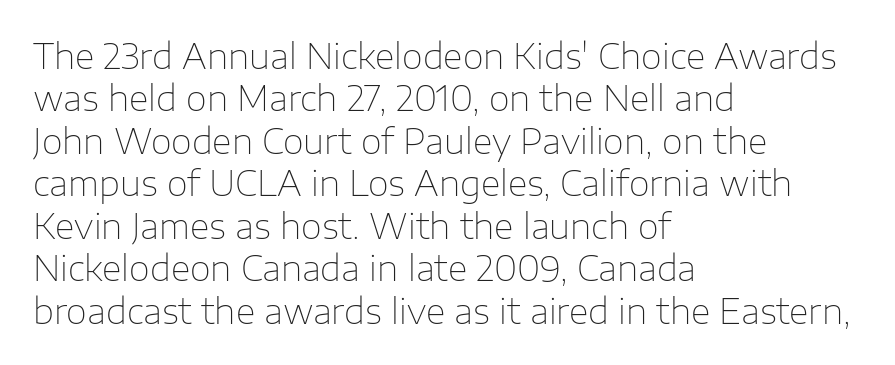
{"serif": "no", "italic": "no", "bold": "no", "weight": "thin", "width": "normal", "stroke_contrast": "low", "x_height": "medium", "monospaced": "no", "underline": "no", "align": "left", "line_spacing": "normal", "line_spacing_ratio": 1.25, "letter_spacing": "normal", "letter_spacing_em": 0.0, "glyph_px": 34}
